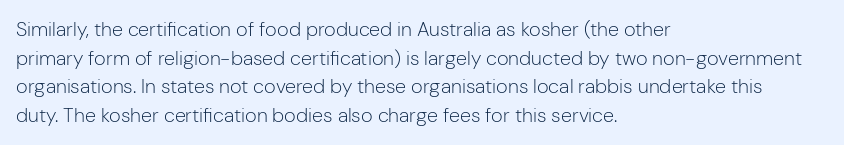
The image shows 20 px text type, upright; set left-aligned, normal line spacing (1.43x), normal letter spacing, not underlined.
